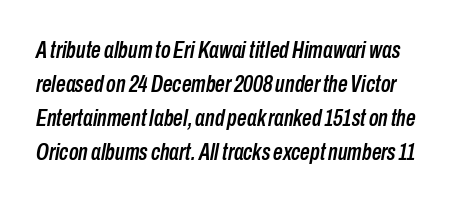
Q: Is the text italic (slanted)? A: Yes, it leans right by about 10 degrees.
Q: Is the text underlined? A: No.
Q: How is the paragraph aligned? A: Left-aligned.
Q: Is the spacing between letters normal or unusually wide? A: Normal.
Q: Is the spacing between lines tight, normal or loose? A: Normal.
